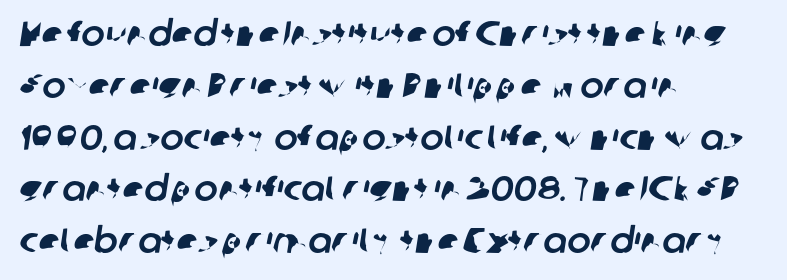
{"serif": "no", "width": "normal", "stroke_contrast": "low", "x_height": "medium", "monospaced": "no", "underline": "no", "align": "left", "line_spacing": "normal", "line_spacing_ratio": 1.48, "letter_spacing": "normal", "letter_spacing_em": 0.0, "glyph_px": 35}
